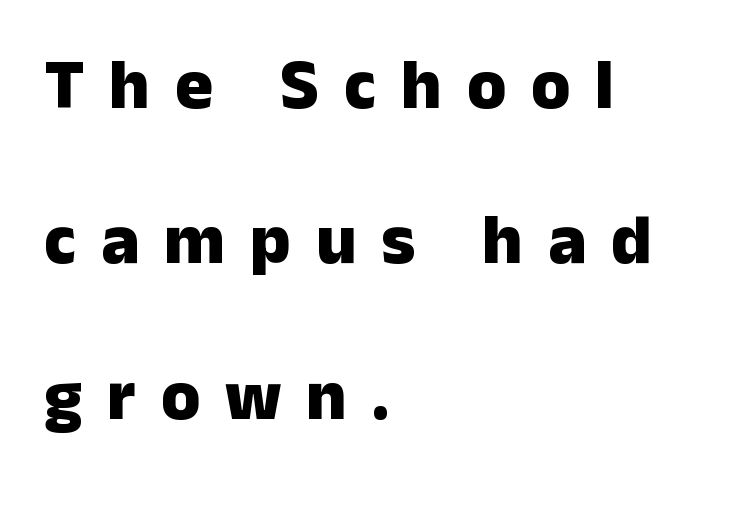
Q: Is the text bold? A: Yes.
Q: Is the text italic (slanted)? A: No, it is upright.
Q: Is the typeface a serif or a sans-serif typeface? A: Sans-serif.
Q: Is the text underlined? A: No.
Q: How is the paragraph aligned? A: Left-aligned.
Q: Is the spacing between letters normal or unusually wide? A: Unusually wide.
Q: Is the spacing between lines tight, normal or loose? A: Loose.
Q: Width (condensed, normal, or wide)? A: Normal.
Q: Stroke contrast? A: Low.
Q: x-height? A: Medium.
Q: Monospaced? A: No.
